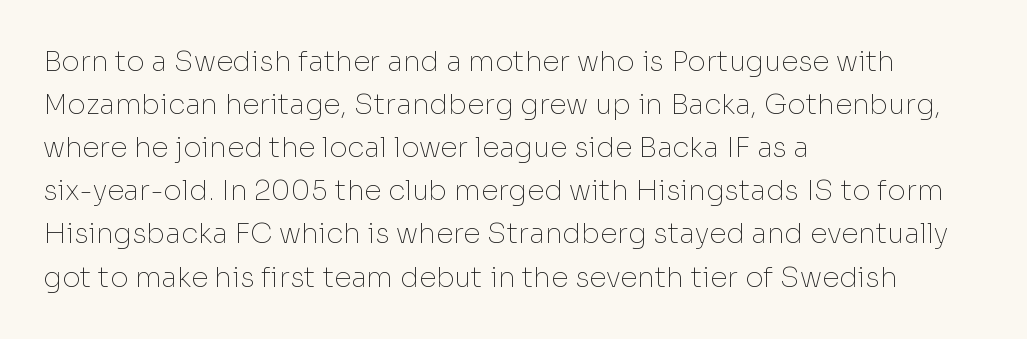
Is this a sans? Yes — the strokes have no serifs. Any mark beneath the type? The region is blank. The space between consecutive lines is moderate. Line starts are locked; line ends wander. Does the lettering tilt? It doesn't — this is upright.
